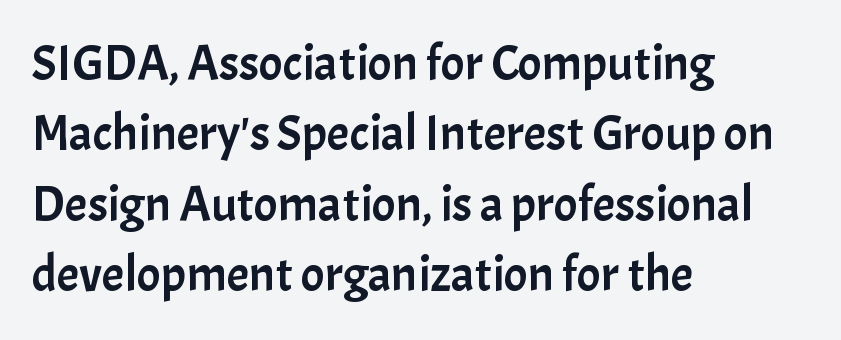
{"serif": "no", "italic": "no", "width": "normal", "stroke_contrast": "low", "x_height": "medium", "monospaced": "no", "underline": "no", "align": "left", "line_spacing": "normal", "line_spacing_ratio": 1.41, "letter_spacing": "normal", "letter_spacing_em": 0.0, "glyph_px": 50}
